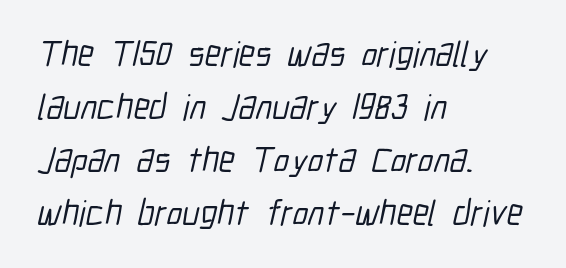
{"serif": "no", "width": "condensed", "stroke_contrast": "low", "x_height": "medium", "monospaced": "no", "underline": "no", "align": "left", "line_spacing": "normal", "line_spacing_ratio": 1.47, "letter_spacing": "normal", "letter_spacing_em": 0.0, "glyph_px": 36}
